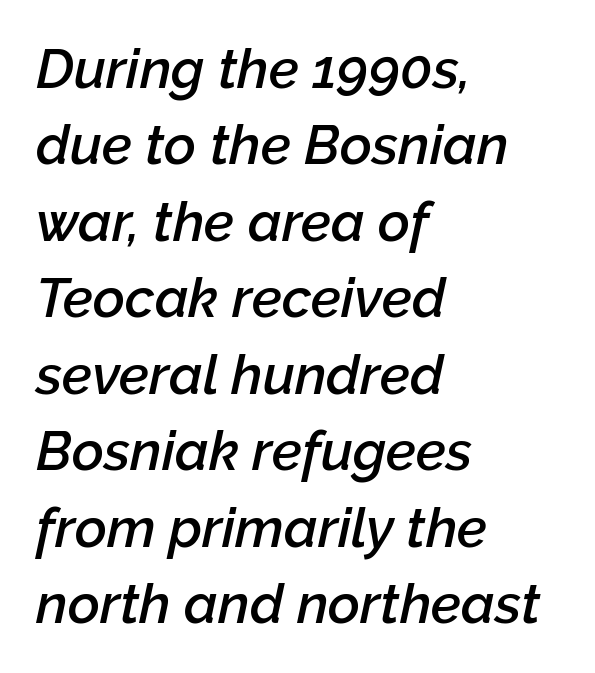
Italic? Definitely — the glyphs are oblique. Beneath every word, the page is bare. Which margin do the lines hug? The left one — the right edge is uneven. The passage shown is typed in a proportional face where columns would drift. These lines sit exactly where default settings would place them.
